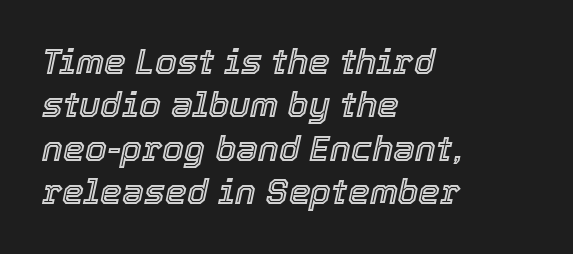
{"italic": "yes", "lean": "right", "slant_degrees": 12, "width": "normal", "x_height": "medium", "monospaced": "no", "underline": "no", "align": "left", "line_spacing_ratio": 1.24, "letter_spacing": "normal", "letter_spacing_em": 0.0, "glyph_px": 35}
